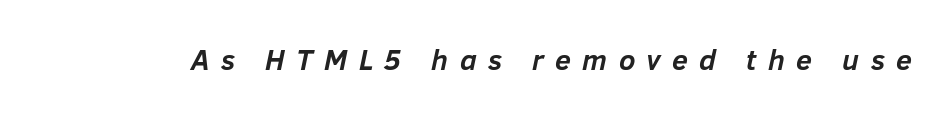
{"italic": "yes", "lean": "right", "slant_degrees": 12, "bold": "yes", "weight": "semibold", "width": "normal", "stroke_contrast": "low", "x_height": "medium", "monospaced": "no", "underline": "no", "letter_spacing": "wide", "letter_spacing_em": 0.39, "glyph_px": 29}
